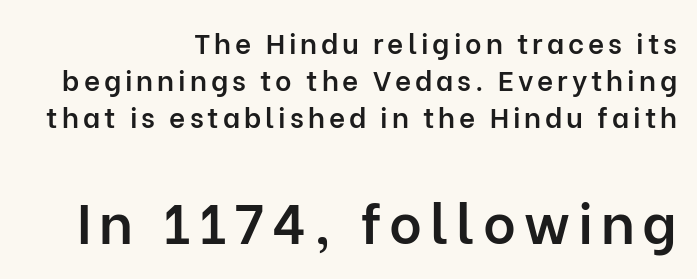
{"serif": "no", "italic": "no", "bold": "semi", "weight": "semibold", "width": "normal", "stroke_contrast": "low", "x_height": "medium", "monospaced": "no", "underline": "no", "align": "right", "line_spacing": "normal", "line_spacing_ratio": 1.33, "larger_block": "second", "size_ratio": 2.0, "glyph_px": 56}
